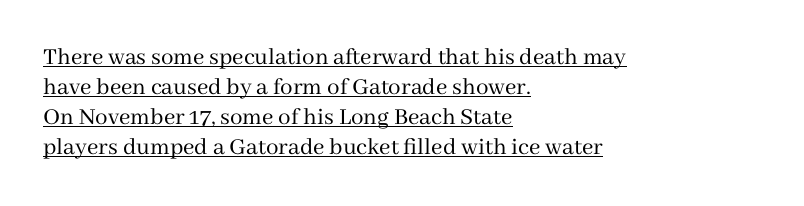
Do the letters lean? They stand straight. No letter is thick-stroked: the sample isn't bold. Leftover space on each line is placed entirely after the last word. The gaps between neighbouring characters are ordinary and unremarkable.
